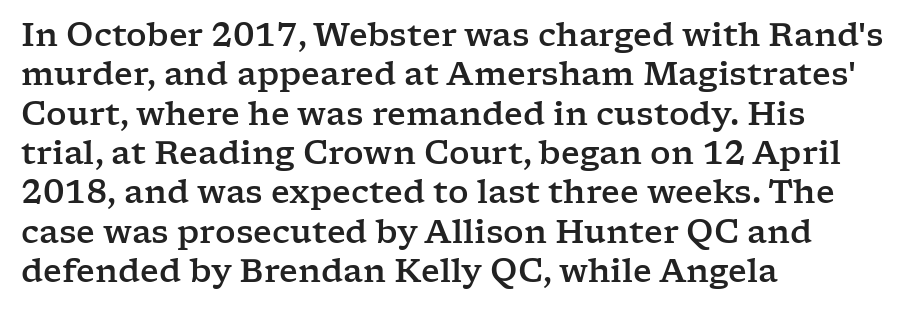
Classification — serif. Each letter keeps its own natural width here, so spacing adapts to shape. When letters stand straight like this, we call the style roman or upright. Check under the words: just untouched page.
